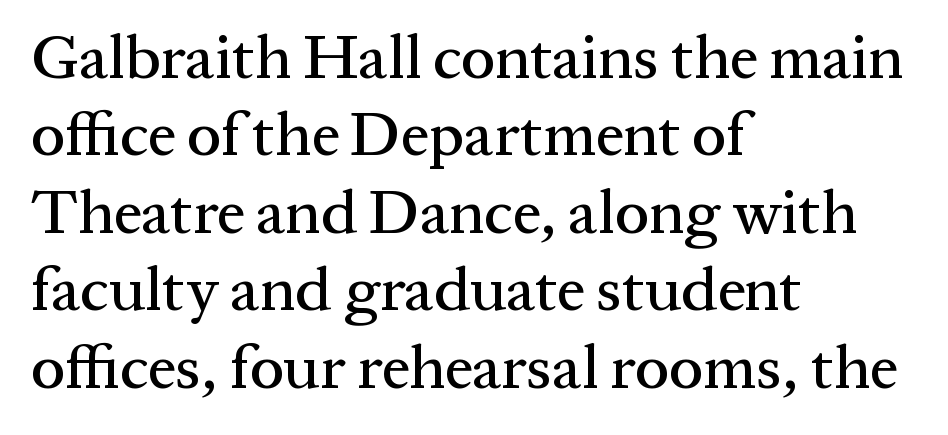
Q: Is the text italic (slanted)? A: No, it is upright.
Q: Is the typeface a serif or a sans-serif typeface? A: Serif.
Q: Is the text underlined? A: No.
Q: How is the paragraph aligned? A: Left-aligned.
Q: Is the spacing between letters normal or unusually wide? A: Normal.
Q: Is the spacing between lines tight, normal or loose? A: Normal.
Q: Width (condensed, normal, or wide)? A: Normal.
Q: Stroke contrast? A: Medium.
Q: x-height? A: Medium.
Q: Monospaced? A: No.
